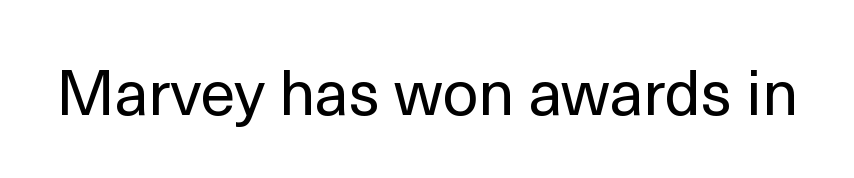
Style check: upright. These lines are composed in type without serifs. No extra ink here — the face is not bold. Character widths vary here, with narrow letters taking less room than wide ones.
